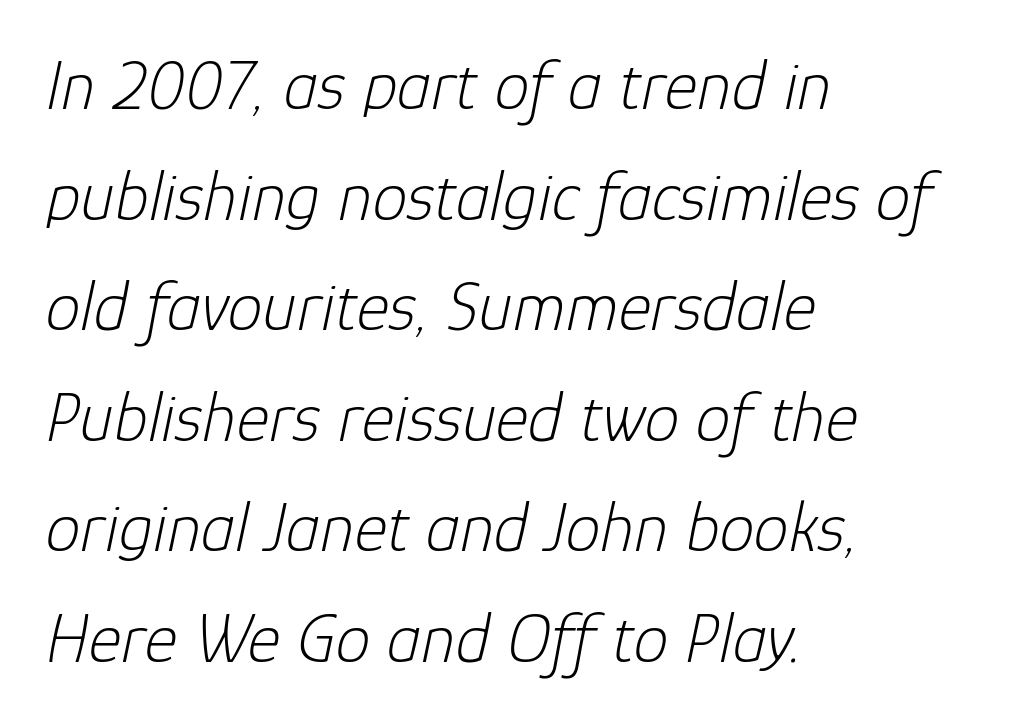
The image shows 70 px light type, italic (leaning right); set left-aligned, normal line spacing (1.58x), normal letter spacing, not underlined; low stroke contrast and a medium x-height.
